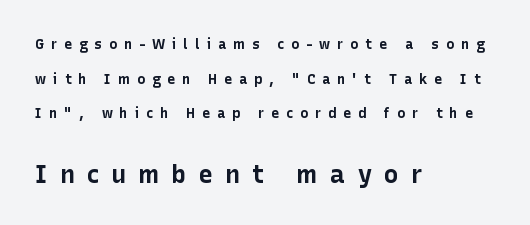
The image shows 25 px bold type, upright; set left-aligned, loose line spacing (2.47x), unusually wide letter spacing (+0.48 em), not underlined; the second (bottom) block is 1.79x larger.
